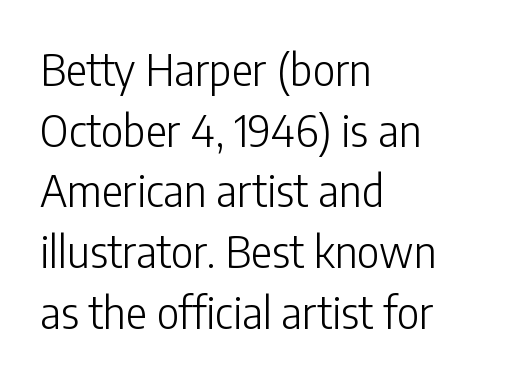
Weight class: somewhere from thin through regular. Students, observe: this is what conventionally led text looks like. Is this a sans? Yes — the strokes have no serifs. Horizontal alignment here is leftward, the default for most running prose. The lettering holds an erect, upright posture throughout.
